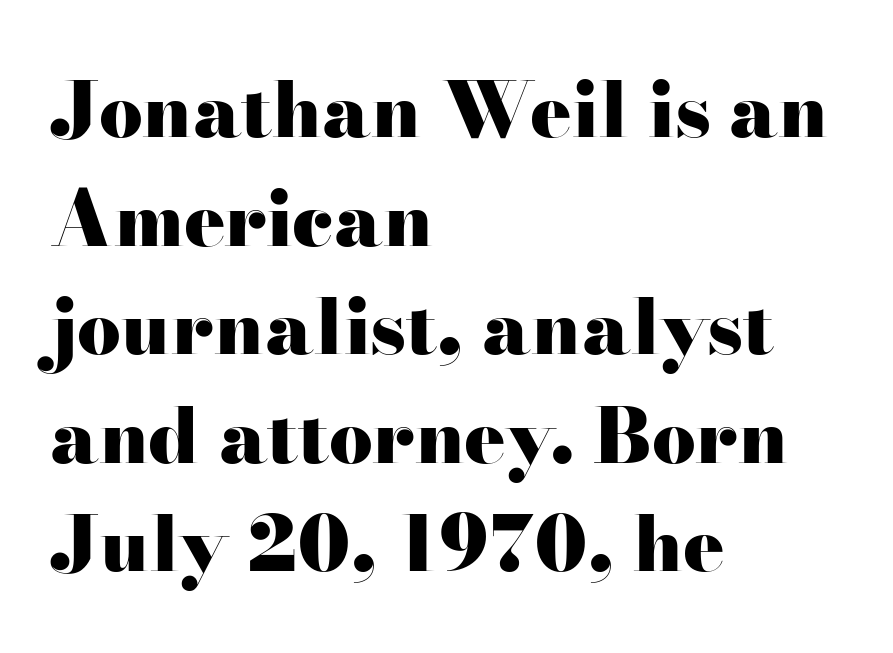
Q: Is the text bold? A: Yes.
Q: Is the text italic (slanted)? A: No, it is upright.
Q: Is the typeface a serif or a sans-serif typeface? A: Serif.
Q: Is the text underlined? A: No.
Q: How is the paragraph aligned? A: Left-aligned.
Q: Is the spacing between letters normal or unusually wide? A: Normal.
Q: Is the spacing between lines tight, normal or loose? A: Normal.
Q: Width (condensed, normal, or wide)? A: Wide.
Q: Stroke contrast? A: High.
Q: x-height? A: Small.
Q: Monospaced? A: No.
